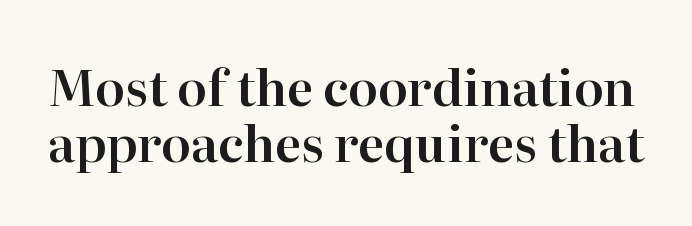
The letters carry serifs — small finishing strokes at the ends of their stems. The lines are packed closely together with very little leading. In terms of letterspacing, this is plain default setting. A typesetter would call this proportional, since set widths differ per character. Only glyphs here, with clear space below each row. The font's upright variant was chosen for this text.
